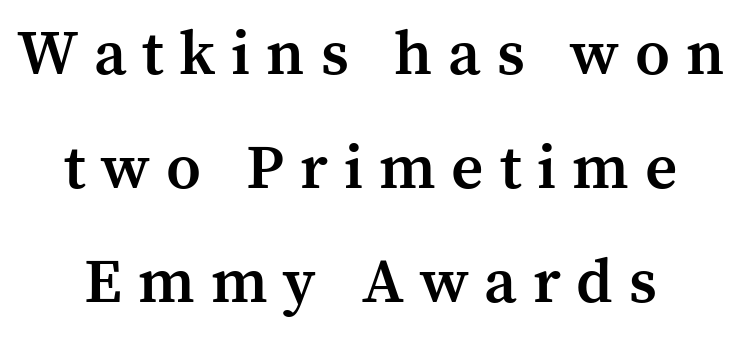
The image shows 63 px semibold serif type, upright; set line spacing 1.81x, unusually wide letter spacing (+0.25 em), not underlined; medium stroke contrast and a medium x-height.
